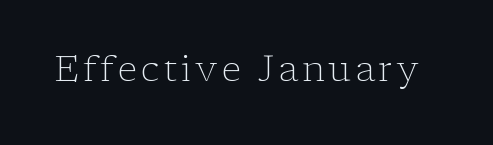
{"serif": "yes", "italic": "no", "bold": "no", "weight": "light", "width": "normal", "stroke_contrast": "low", "x_height": "medium", "monospaced": "no", "underline": "no", "glyph_px": 36}
